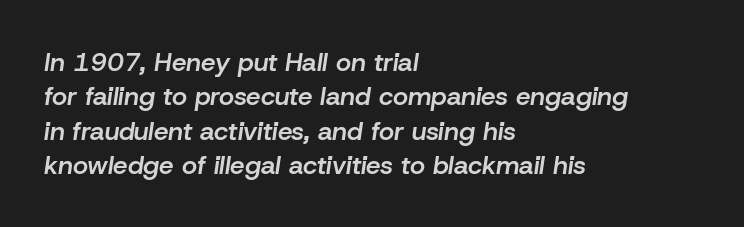
The image shows 26 px text type, italic (leaning right); set left-aligned, normal line spacing (1.32x), normal letter spacing, not underlined.
